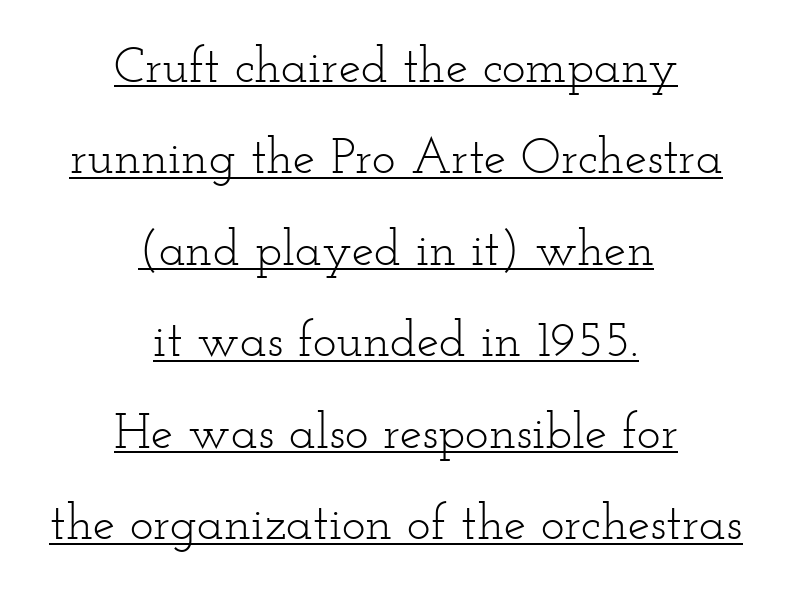
Q: Is the text bold? A: No.
Q: Is the text italic (slanted)? A: No, it is upright.
Q: Is the typeface a serif or a sans-serif typeface? A: Serif.
Q: Is the text underlined? A: Yes.
Q: How is the paragraph aligned? A: Centered.
Q: Is the spacing between letters normal or unusually wide? A: Normal.
Q: Width (condensed, normal, or wide)? A: Wide.
Q: Stroke contrast? A: Low.
Q: x-height? A: Small.
Q: Monospaced? A: No.
